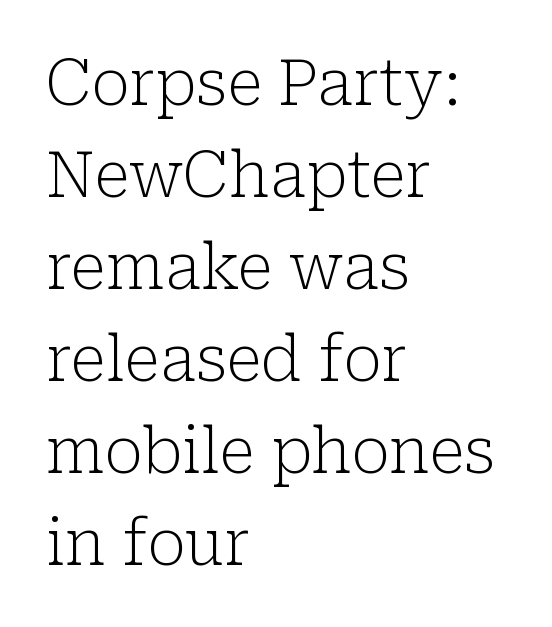
The image shows 63 px light serif type, upright; set left-aligned, normal line spacing (1.46x), normal letter spacing, not underlined; low stroke contrast and a medium x-height.
